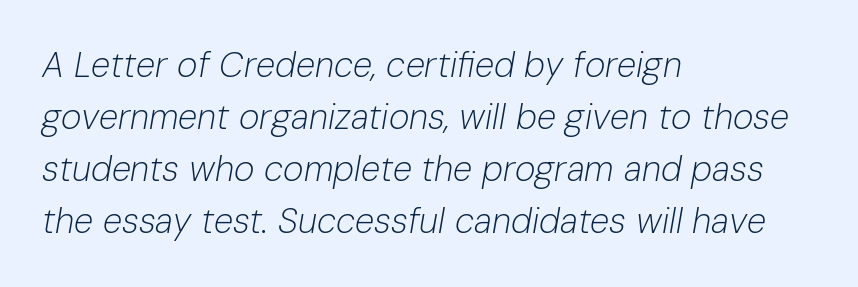
{"italic": "yes", "lean": "right", "slant_degrees": 10, "bold": "no", "weight": "light", "width": "normal", "stroke_contrast": "low", "x_height": "medium", "monospaced": "no", "underline": "no", "align": "left", "line_spacing": "normal", "line_spacing_ratio": 1.49, "letter_spacing": "normal", "letter_spacing_em": 0.0, "glyph_px": 35}
